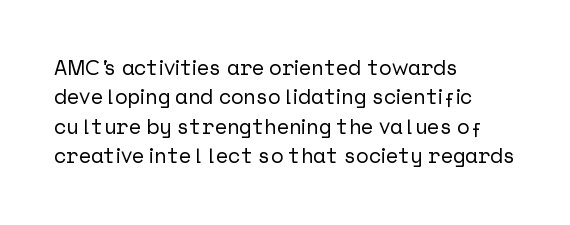
The image shows 21 px text type, upright; set left-aligned, normal line spacing (1.4x), normal letter spacing, not underlined.
